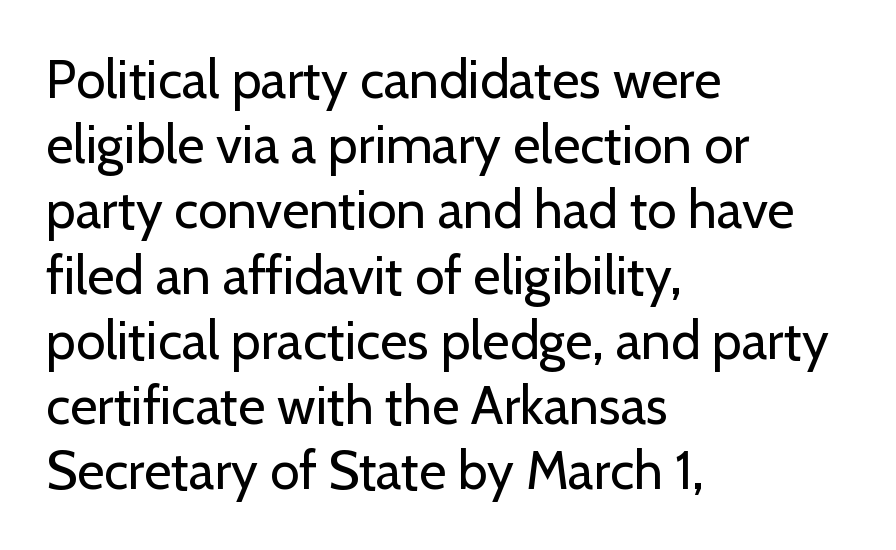
{"serif": "no", "italic": "no", "bold": "no", "weight": "regular", "width": "normal", "stroke_contrast": "low", "x_height": "medium", "monospaced": "no", "underline": "no", "align": "left", "line_spacing_ratio": 1.23, "letter_spacing": "normal", "letter_spacing_em": 0.0, "glyph_px": 53}
